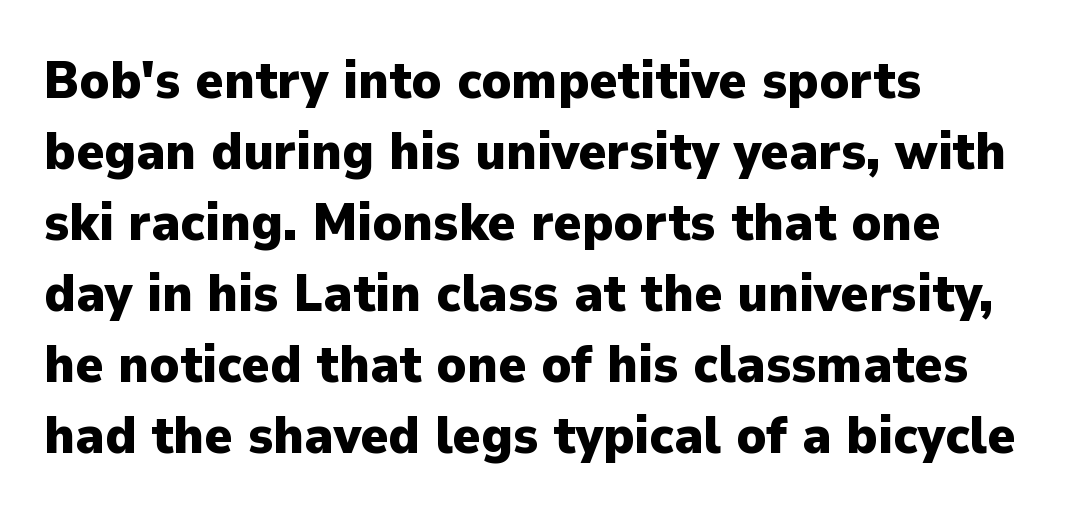
The image shows 53 px heavy sans-serif type, upright; set left-aligned, normal line spacing (1.34x), normal letter spacing, not underlined; low stroke contrast and a medium x-height.
